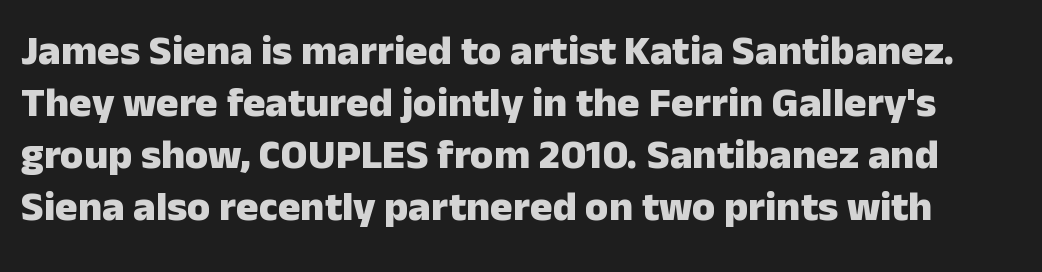
Check under the words: just untouched page. Weight check: bold — yes, fully. The type is set solid horizontally, with unmodified tracking. The rendering shows plain stroke endings on the letterforms — a sans-serif design. Do the letters lean? They stand straight. The face used here is proportionally spaced, like ordinary book or web type.
